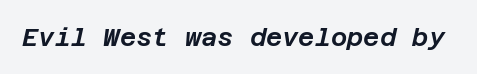
{"italic": "yes", "lean": "right", "slant_degrees": 12, "underline": "no", "letter_spacing": "normal", "letter_spacing_em": 0.0, "glyph_px": 25}
